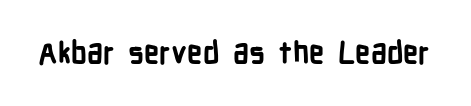
{"serif": "no", "italic": "no", "bold": "yes", "weight": "bold", "width": "condensed", "stroke_contrast": "low", "x_height": "medium", "monospaced": "no", "underline": "no", "letter_spacing": "normal", "letter_spacing_em": 0.0, "glyph_px": 30}
